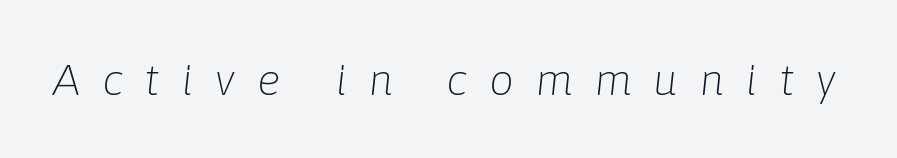
{"italic": "yes", "lean": "right", "slant_degrees": 6, "bold": "no", "weight": "light", "width": "normal", "stroke_contrast": "low", "x_height": "medium", "monospaced": "no", "underline": "no", "letter_spacing": "wide", "letter_spacing_em": 0.49, "glyph_px": 44}
